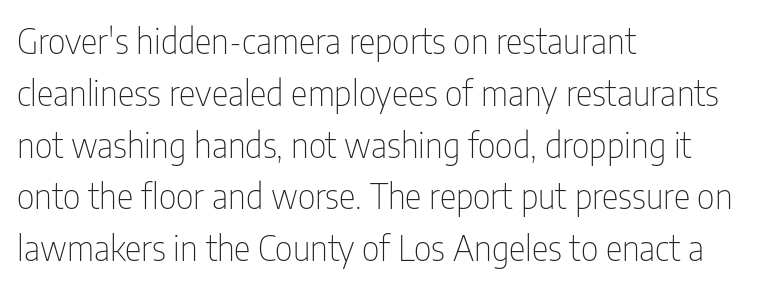
Q: Is the text bold? A: No.
Q: Is the text italic (slanted)? A: No, it is upright.
Q: Is the typeface a serif or a sans-serif typeface? A: Sans-serif.
Q: Is the text underlined? A: No.
Q: How is the paragraph aligned? A: Left-aligned.
Q: Is the spacing between letters normal or unusually wide? A: Normal.
Q: Is the spacing between lines tight, normal or loose? A: Normal.
Q: Width (condensed, normal, or wide)? A: Condensed.
Q: Stroke contrast? A: Low.
Q: x-height? A: Medium.
Q: Monospaced? A: No.
